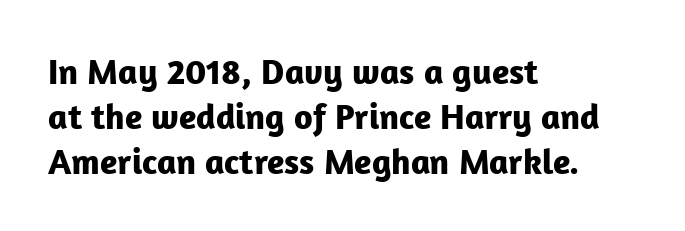
The image shows 36 px bold sans-serif type, upright; set left-aligned, normal line spacing (1.25x), normal letter spacing, not underlined; low stroke contrast and a medium x-height.
